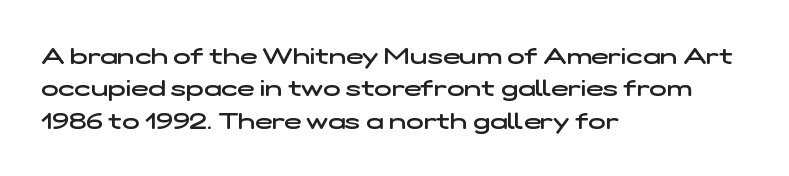
Q: Is the text bold? A: Semi-bold.
Q: Is the text underlined? A: No.
Q: How is the paragraph aligned? A: Left-aligned.
Q: Is the spacing between letters normal or unusually wide? A: Normal.
Q: Is the spacing between lines tight, normal or loose? A: Normal.
